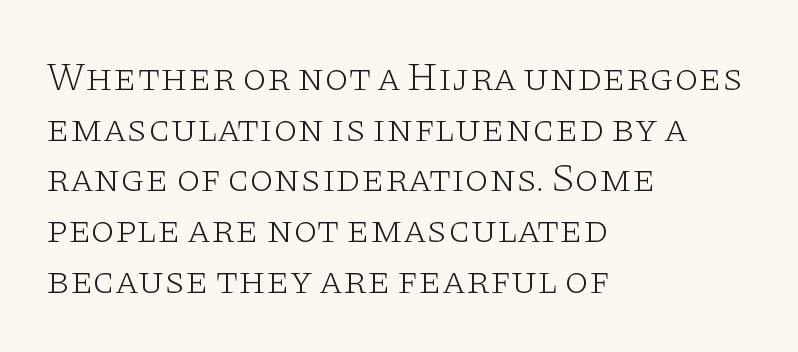
Honestly, there is no underline to notice here at all. Each new line begins a customary step beneath the previous one. Is the type heavy? It reads as light-to-regular instead. The passage shown is typed in a proportional face where columns would drift.
